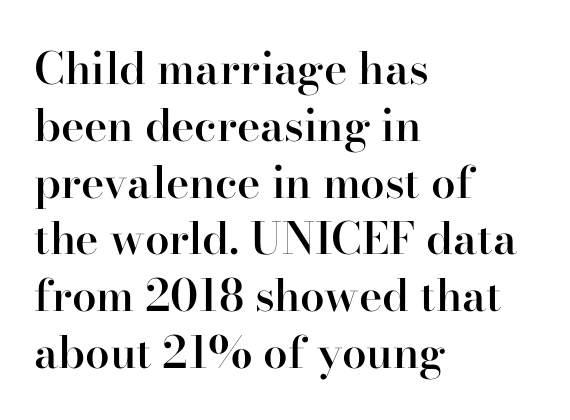
Q: Is the text bold? A: Semi-bold.
Q: Is the text italic (slanted)? A: No, it is upright.
Q: Is the typeface a serif or a sans-serif typeface? A: Serif.
Q: Is the text underlined? A: No.
Q: How is the paragraph aligned? A: Left-aligned.
Q: Is the spacing between letters normal or unusually wide? A: Normal.
Q: Is the spacing between lines tight, normal or loose? A: Normal.
Q: Width (condensed, normal, or wide)? A: Normal.
Q: Stroke contrast? A: High.
Q: x-height? A: Small.
Q: Monospaced? A: No.
